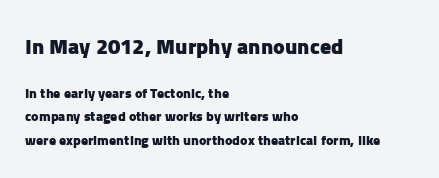
Q: Is the text bold? A: Yes.
Q: Is the text italic (slanted)? A: No, it is upright.
Q: Is the text underlined? A: No.
Q: How is the paragraph aligned? A: Left-aligned.
Q: Is the spacing between letters normal or unusually wide? A: Normal.
Q: Is the spacing between lines tight, normal or loose? A: Normal.
Q: Which block of text is set in a larger size, the first (top) or the second (bottom)? A: The first (top) one.
